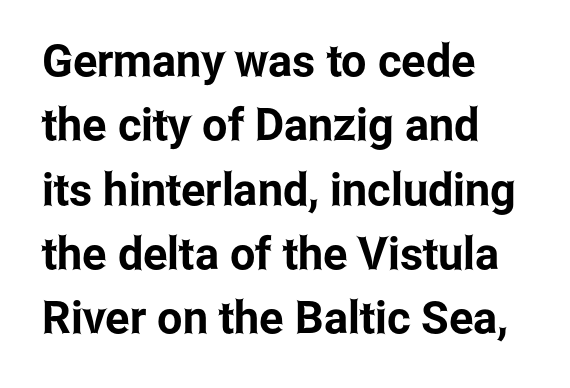
{"serif": "no", "italic": "no", "width": "condensed", "stroke_contrast": "low", "x_height": "medium", "monospaced": "no", "underline": "no", "align": "left", "line_spacing": "normal", "line_spacing_ratio": 1.43, "letter_spacing": "normal", "letter_spacing_em": 0.0, "glyph_px": 45}
